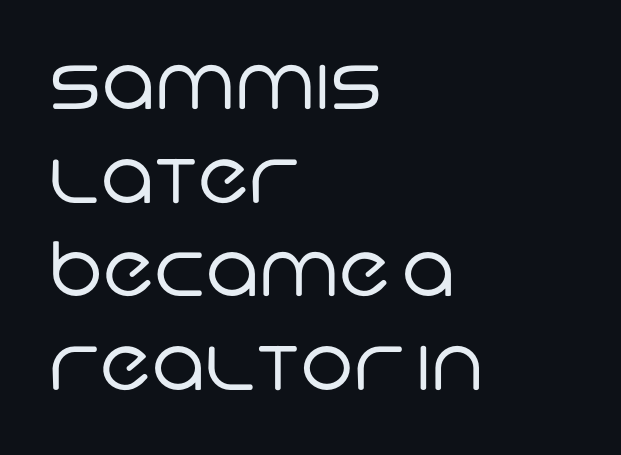
Lines of text with bare space underneath. Weight class: somewhere from thin through regular. One-word summary of the alignment: left. The characters display no serif detailing; their extremities are plain. Note the varied advance widths — an 'i' is clearly narrower than an 'm'. The passage shown has conventional tracking throughout.
